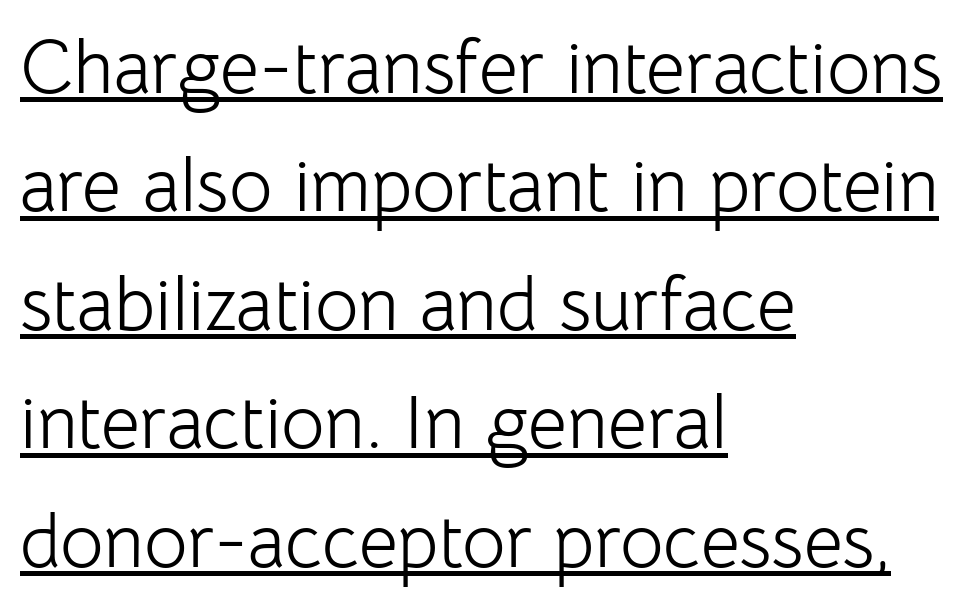
Q: Is the text bold? A: No.
Q: Is the text italic (slanted)? A: No, it is upright.
Q: Is the typeface a serif or a sans-serif typeface? A: Sans-serif.
Q: Is the text underlined? A: Yes.
Q: How is the paragraph aligned? A: Left-aligned.
Q: Is the spacing between letters normal or unusually wide? A: Normal.
Q: Is the spacing between lines tight, normal or loose? A: Normal.
Q: Width (condensed, normal, or wide)? A: Normal.
Q: Stroke contrast? A: Low.
Q: x-height? A: Medium.
Q: Monospaced? A: No.
